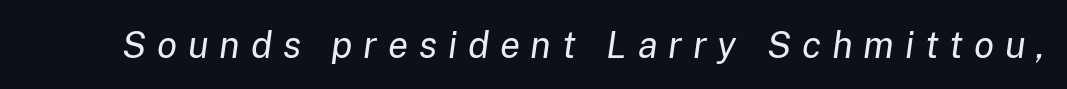
Q: Is the text bold? A: No.
Q: Is the text italic (slanted)? A: Yes, it leans right by about 8 degrees.
Q: Is the text underlined? A: No.
Q: Is the spacing between letters normal or unusually wide? A: Unusually wide.
Q: Width (condensed, normal, or wide)? A: Normal.
Q: Stroke contrast? A: Low.
Q: x-height? A: Medium.
Q: Monospaced? A: No.
